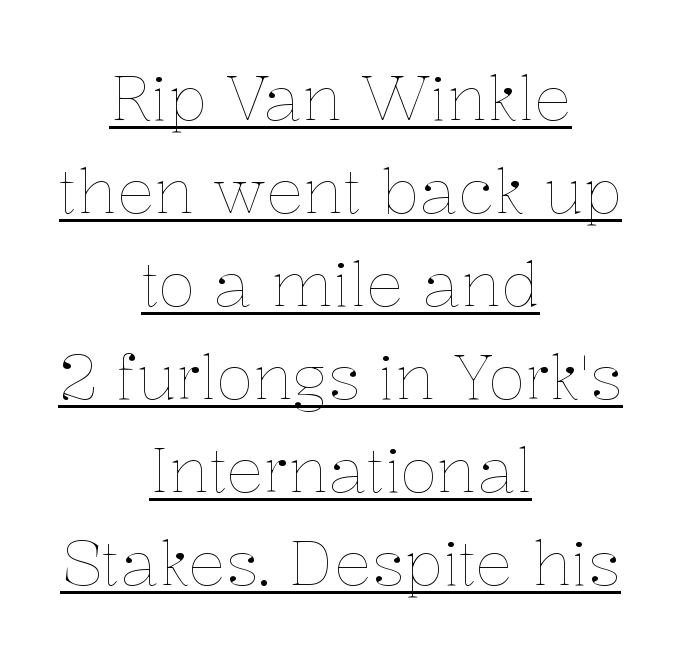
Q: Is the text bold? A: No.
Q: Is the text italic (slanted)? A: No, it is upright.
Q: Is the text underlined? A: Yes.
Q: How is the paragraph aligned? A: Centered.
Q: Is the spacing between letters normal or unusually wide? A: Normal.
Q: Is the spacing between lines tight, normal or loose? A: Normal.
Q: Width (condensed, normal, or wide)? A: Normal.
Q: Stroke contrast? A: Low.
Q: x-height? A: Medium.
Q: Monospaced? A: No.
